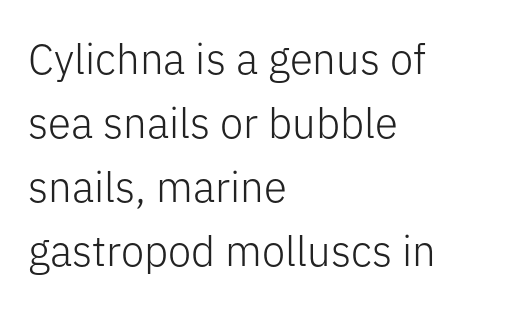
Lines of text with bare space underneath. Stem width sits at or under what a default text font uses. Tall strokes in this sample are plumb rather than angled. Line spacing here is normal. Typeset ragged right — the left edge is the straight one. Nothing unusual about the tracking: characters are spaced as the font intends.
